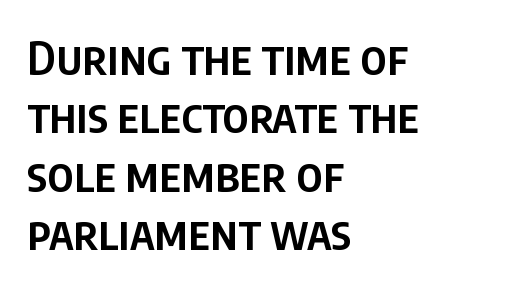
In CSS terms this would be text-align: left. No feet cap the strokes, marking this as sans-serif type. The passage shown is semibold, sitting just below true bold. What stands out about the letter spacing? Nothing — it is the standard amount.
